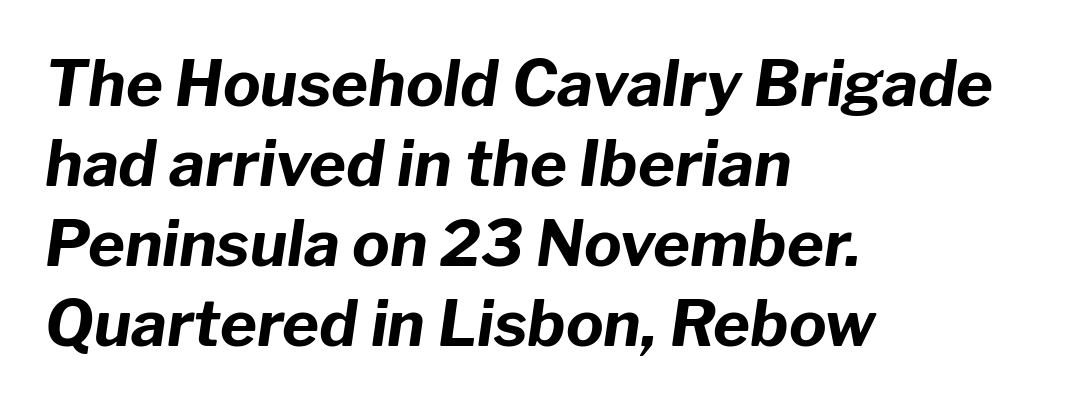
You can tell it's italic because the verticals aren't actually vertical. The ragged edge is on the right, which tells us the setting is flush left. Does the weight exceed regular? Yes, all the way to bold. Successive baselines arrive at the customary interval. The strip under each line holds only bare page.
